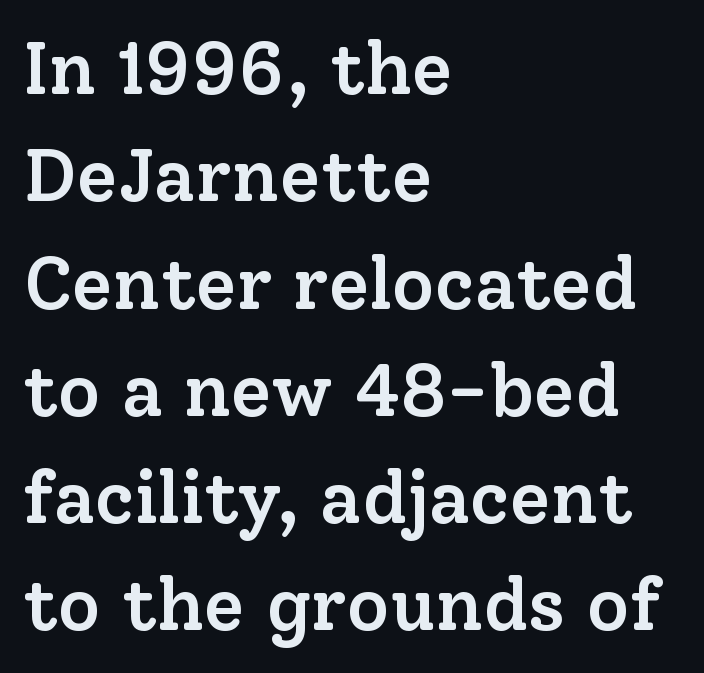
Q: Is the text bold? A: Semi-bold.
Q: Is the text italic (slanted)? A: No, it is upright.
Q: Is the typeface a serif or a sans-serif typeface? A: Serif.
Q: Is the text underlined? A: No.
Q: How is the paragraph aligned? A: Left-aligned.
Q: Is the spacing between letters normal or unusually wide? A: Normal.
Q: Is the spacing between lines tight, normal or loose? A: Normal.
Q: Width (condensed, normal, or wide)? A: Normal.
Q: Stroke contrast? A: Low.
Q: x-height? A: Medium.
Q: Monospaced? A: No.
